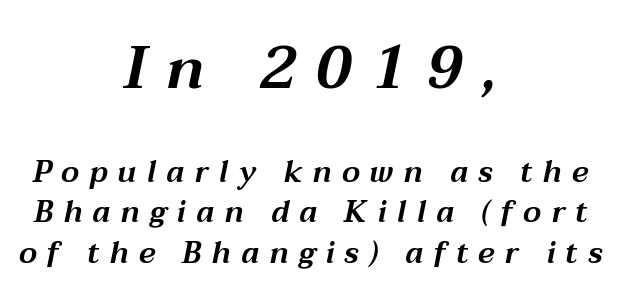
Characters are canted at an angle relative to the baseline's perpendicular. Character widths vary here, with narrow letters taking less room than wide ones. These lines have a slow, spaced-out rhythm from letter to letter. The rag falls on both sides of this text block equally. No word sits above an underline.
